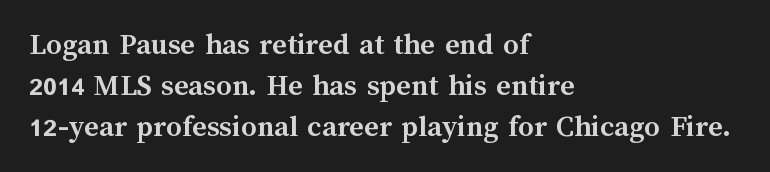
Unmarked baselines from the first word to the last. One glance says typical: line gaps are just what's usual. Is there any slant? The stems are plumb. Layout note: lines flush left. Words appear dense and cohesive because spacing is normal. What weight is shown? A full bold with thick strokes.
